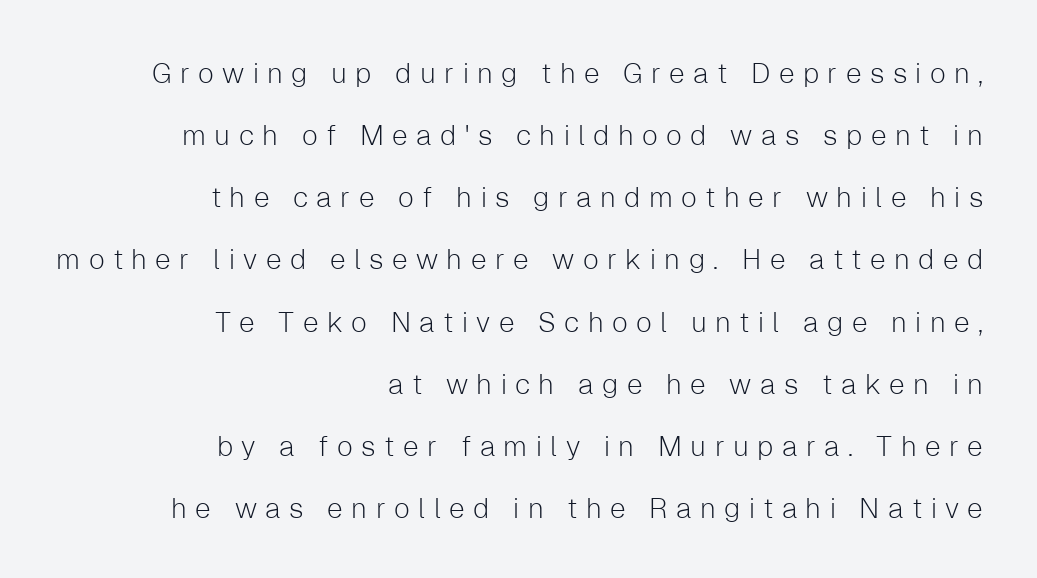
Teacher's note: observe the even right margin — that is flush-right alignment. This is roman type, the default non-slanted kind. The vertical gap from one line to the next is large. Characters follow at a spacing far wider than the type designer built in.
